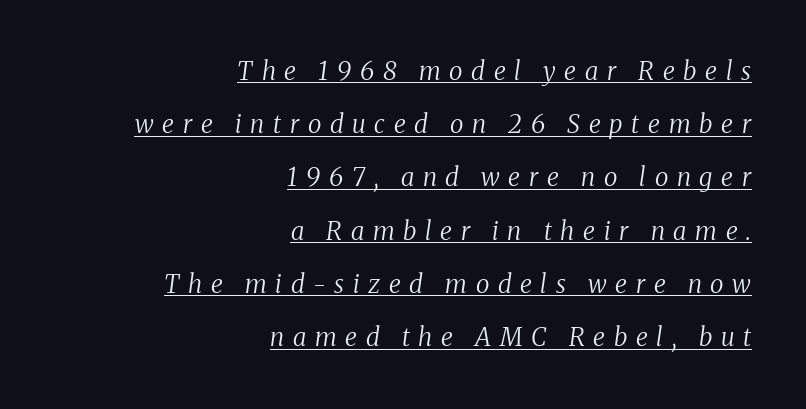
A student would call this right alignment; a typographer would say flush right, rag left. Loosely led — the rows are spread out. Weight class: somewhere from thin through regular. This sample uses an oblique cut, with every glyph tilted off the vertical. Students, note that the glyphs here are deliberately spaced far apart.
